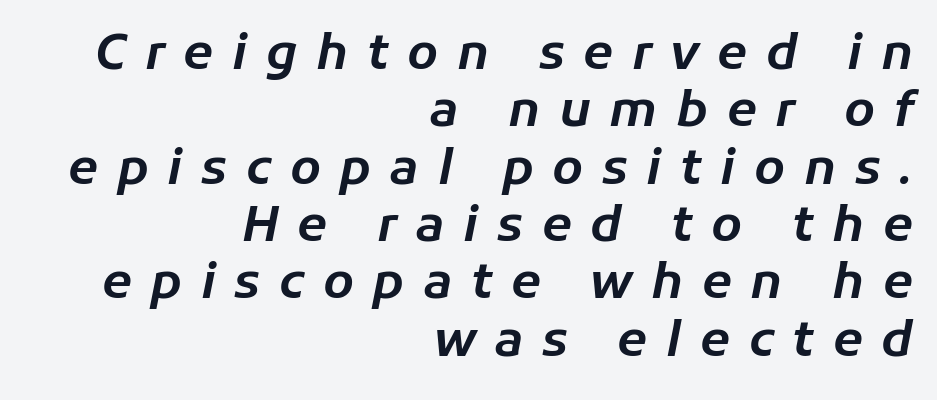
Q: Is the text italic (slanted)? A: Yes, it leans right by about 11 degrees.
Q: Is the text underlined? A: No.
Q: How is the paragraph aligned? A: Right-aligned.
Q: Is the spacing between letters normal or unusually wide? A: Unusually wide.
Q: Width (condensed, normal, or wide)? A: Normal.
Q: Stroke contrast? A: Low.
Q: x-height? A: Medium.
Q: Monospaced? A: No.
